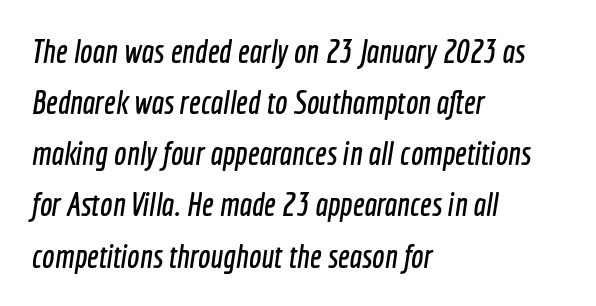
Q: Is the typeface a serif or a sans-serif typeface? A: Sans-serif.
Q: Is the text underlined? A: No.
Q: How is the paragraph aligned? A: Left-aligned.
Q: Is the spacing between letters normal or unusually wide? A: Normal.
Q: Is the spacing between lines tight, normal or loose? A: Normal.
Q: Width (condensed, normal, or wide)? A: Condensed.
Q: x-height? A: Medium.
Q: Monospaced? A: No.
